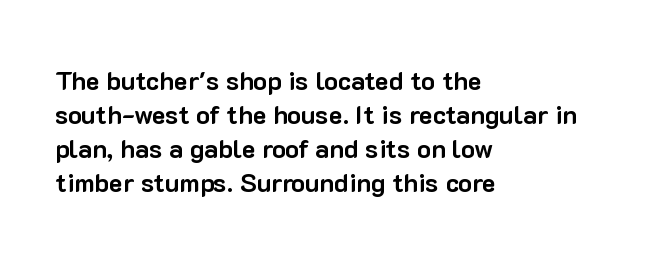
The image shows 26 px bold type, upright; set left-aligned, normal line spacing (1.31x), normal letter spacing, not underlined.
